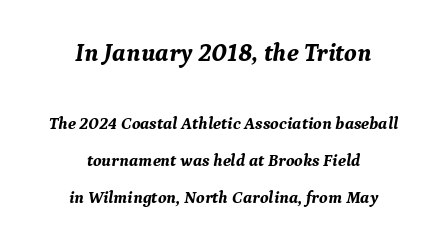
The image shows 25 px bold type, italic (leaning right); set centered, loose line spacing (2.19x), normal letter spacing, not underlined; the first (top) block is 1.47x larger.
